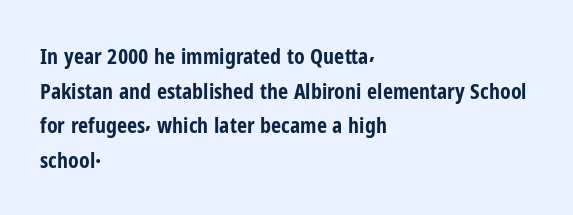
The image shows 22 px bold type, upright; set left-aligned, normal line spacing (1.57x), normal letter spacing, not underlined.
